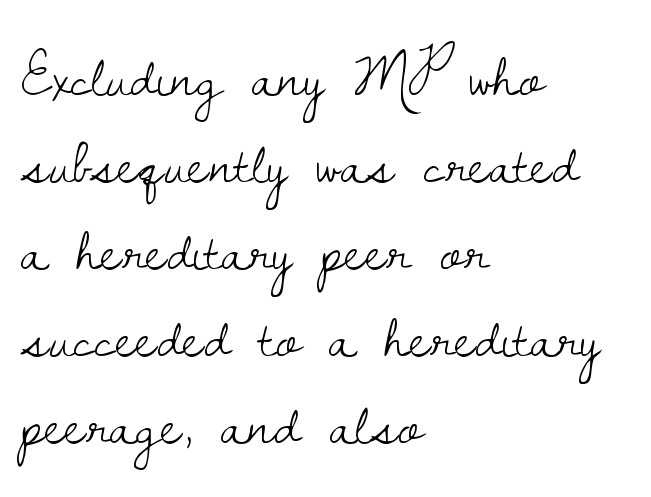
Q: Is the text bold? A: No.
Q: Is the text italic (slanted)? A: Yes.
Q: Is the typeface a serif or a sans-serif typeface? A: Serif.
Q: Is the text underlined? A: No.
Q: How is the paragraph aligned? A: Left-aligned.
Q: Is the spacing between letters normal or unusually wide? A: Normal.
Q: Is the spacing between lines tight, normal or loose? A: Normal.
Q: Width (condensed, normal, or wide)? A: Normal.
Q: Stroke contrast? A: Low.
Q: x-height? A: Small.
Q: Monospaced? A: No.
